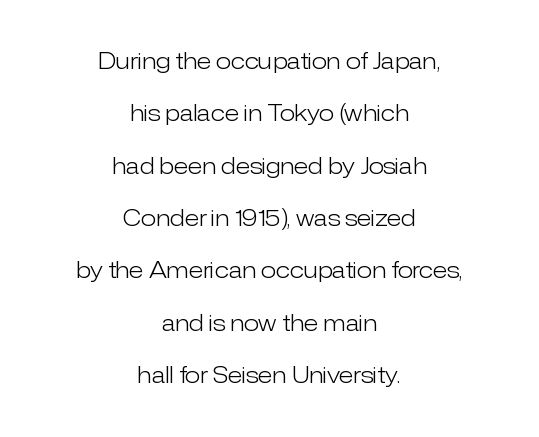
Q: Is the text bold? A: No.
Q: Is the text italic (slanted)? A: No, it is upright.
Q: Is the text underlined? A: No.
Q: How is the paragraph aligned? A: Centered.
Q: Is the spacing between letters normal or unusually wide? A: Normal.
Q: Is the spacing between lines tight, normal or loose? A: Loose.
